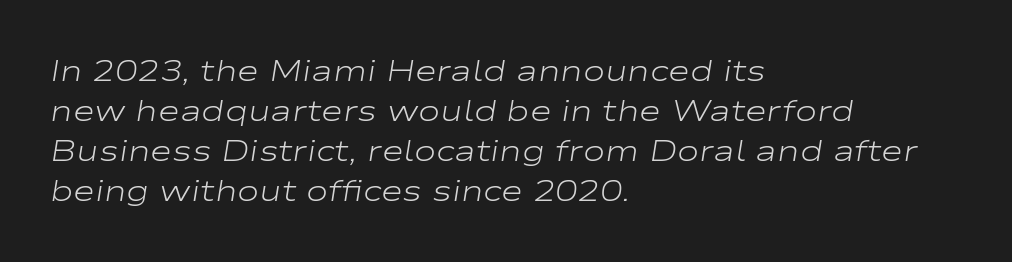
{"italic": "yes", "lean": "right", "slant_degrees": 9, "bold": "no", "weight": "light", "width": "wide", "stroke_contrast": "low", "x_height": "medium", "monospaced": "no", "underline": "no", "align": "left", "line_spacing": "normal", "line_spacing_ratio": 1.33, "letter_spacing": "normal", "letter_spacing_em": 0.0, "glyph_px": 30}
